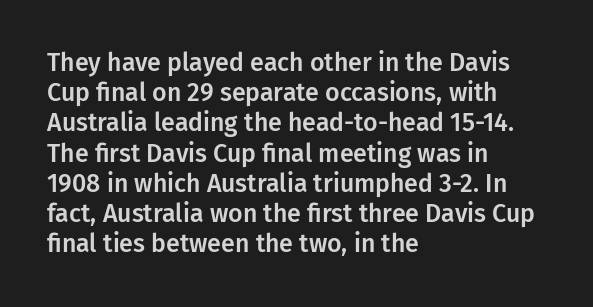
Standard letterfit; no display-style spreading of the glyphs. A typesetter would mark this as roman, not italic. Does the copy run flush right? No — it runs flush left. Words float on clear page, feet unadorned.
